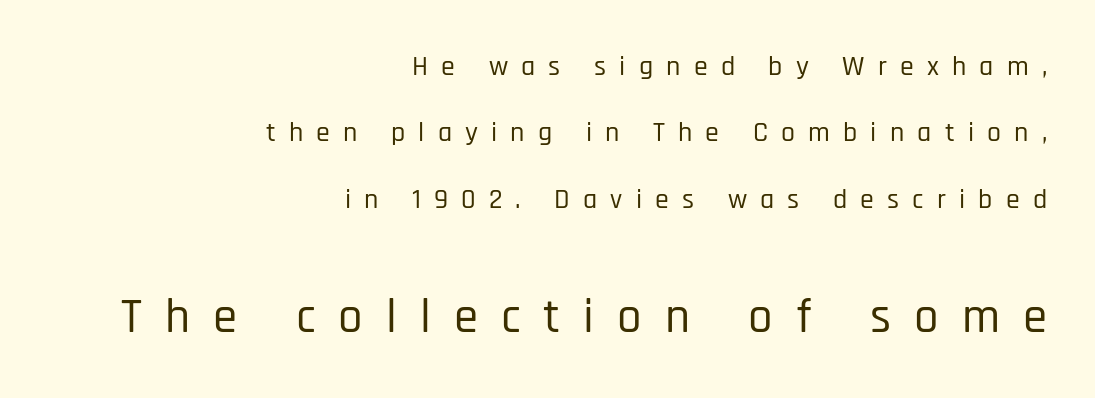
Q: Is the text italic (slanted)? A: No, it is upright.
Q: Is the typeface a serif or a sans-serif typeface? A: Sans-serif.
Q: Is the text underlined? A: No.
Q: How is the paragraph aligned? A: Right-aligned.
Q: Is the spacing between letters normal or unusually wide? A: Unusually wide.
Q: Is the spacing between lines tight, normal or loose? A: Loose.
Q: Which block of text is set in a larger size, the first (top) or the second (bottom)? A: The second (bottom) one.
Q: Width (condensed, normal, or wide)? A: Condensed.
Q: Stroke contrast? A: Low.
Q: x-height? A: Large.
Q: Monospaced? A: No.
